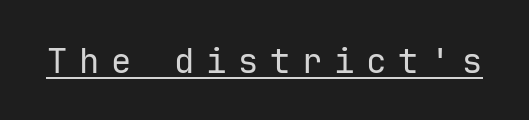
{"serif": "no", "italic": "no", "bold": "no", "weight": "regular", "width": "normal", "stroke_contrast": "low", "x_height": "medium", "underline": "yes", "letter_spacing": "wide", "letter_spacing_em": 0.34, "glyph_px": 34}
